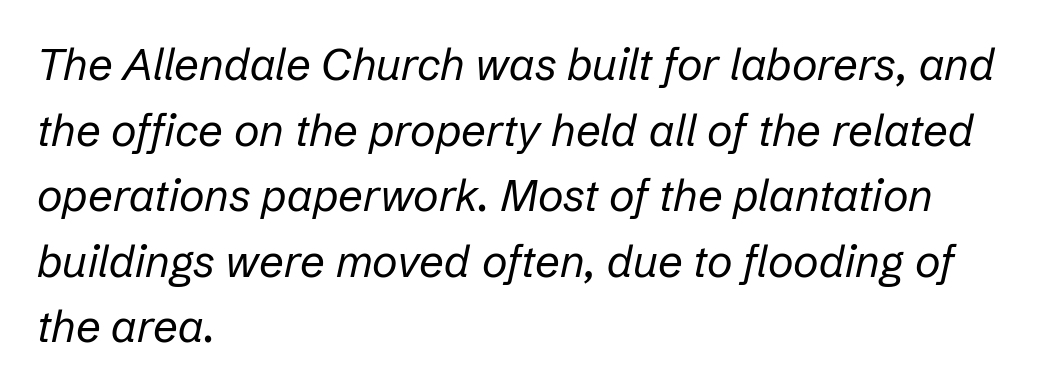
The image shows 44 px regular-weight type, italic (leaning right); set left-aligned, normal line spacing (1.49x), normal letter spacing, not underlined; low stroke contrast and a medium x-height.
